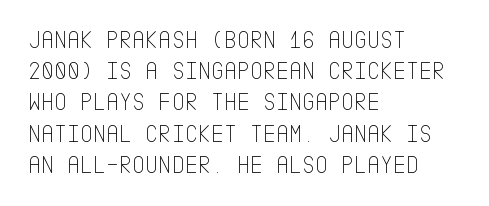
Spacing between characters is what you'd get straight out of the box. Ordinary non-slanted type is in use. The compositor pushed each line to the left boundary. Rows of type keep a routine distance in the vertical direction.
